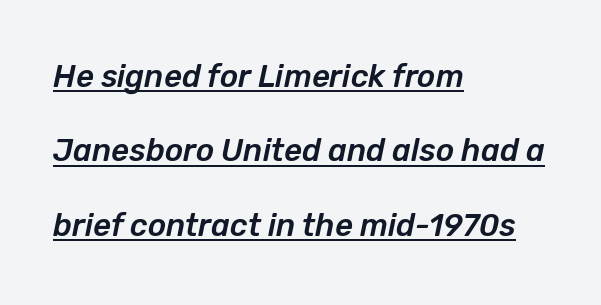
A continuous stroke trails under the words, as in a hyperlink. Short note: letters normally spaced. Each new line begins a long way beneath the previous one. Line starts are locked; line ends wander. Varying glyph widths throughout — classic text-font behaviour. The lettering tilts uniformly, giving the passage an italic look.
